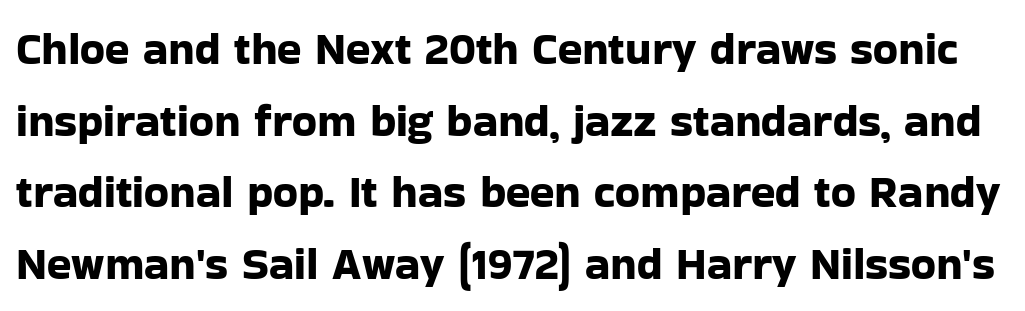
Q: Is the text italic (slanted)? A: No, it is upright.
Q: Is the typeface a serif or a sans-serif typeface? A: Sans-serif.
Q: Is the text underlined? A: No.
Q: Is the spacing between letters normal or unusually wide? A: Normal.
Q: Is the spacing between lines tight, normal or loose? A: Normal.
Q: Width (condensed, normal, or wide)? A: Normal.
Q: Stroke contrast? A: Low.
Q: x-height? A: Medium.
Q: Monospaced? A: No.
